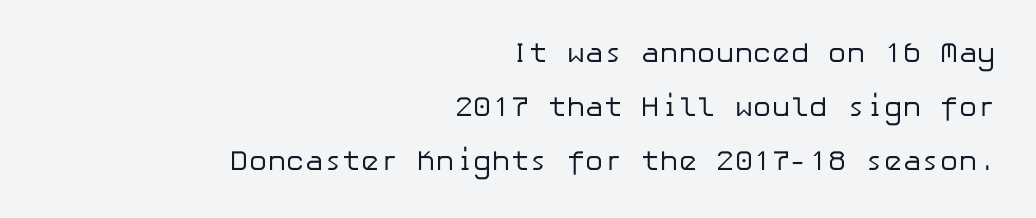
Q: Is the text bold? A: No.
Q: Is the text italic (slanted)? A: No, it is upright.
Q: Is the typeface a serif or a sans-serif typeface? A: Sans-serif.
Q: Is the text underlined? A: No.
Q: How is the paragraph aligned? A: Right-aligned.
Q: Is the spacing between letters normal or unusually wide? A: Normal.
Q: Is the spacing between lines tight, normal or loose? A: Loose.
Q: Width (condensed, normal, or wide)? A: Normal.
Q: Stroke contrast? A: Low.
Q: x-height? A: Medium.
